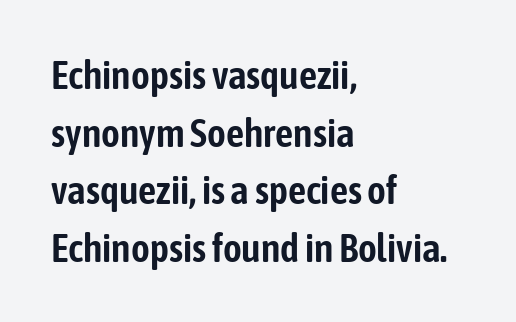
{"serif": "no", "italic": "no", "width": "condensed", "stroke_contrast": "low", "x_height": "medium", "monospaced": "no", "underline": "no", "align": "left", "line_spacing": "normal", "line_spacing_ratio": 1.44, "letter_spacing": "normal", "letter_spacing_em": 0.0, "glyph_px": 40}
